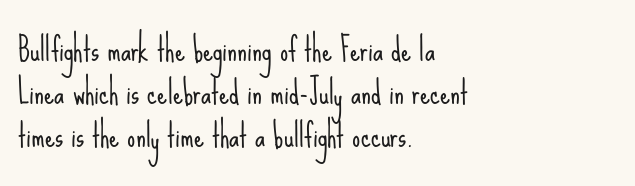
{"serif": "no", "italic": "no", "bold": "no", "weight": "light", "width": "condensed", "stroke_contrast": "low", "x_height": "small", "monospaced": "no", "underline": "no", "align": "left", "line_spacing": "normal", "line_spacing_ratio": 1.35, "letter_spacing": "normal", "letter_spacing_em": 0.0, "glyph_px": 32}
